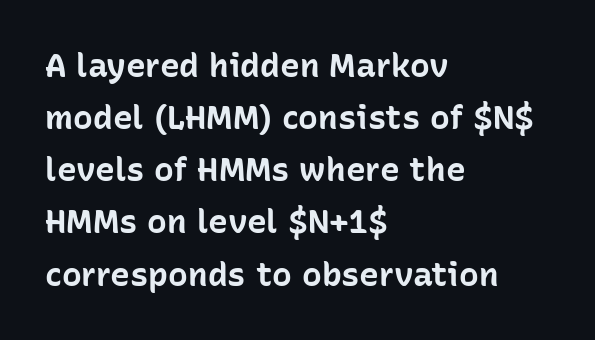
{"serif": "no", "italic": "no", "bold": "yes", "weight": "bold", "width": "normal", "stroke_contrast": "low", "x_height": "medium", "monospaced": "no", "underline": "no", "align": "left", "line_spacing": "normal", "line_spacing_ratio": 1.58, "letter_spacing": "normal", "letter_spacing_em": 0.0, "glyph_px": 33}
